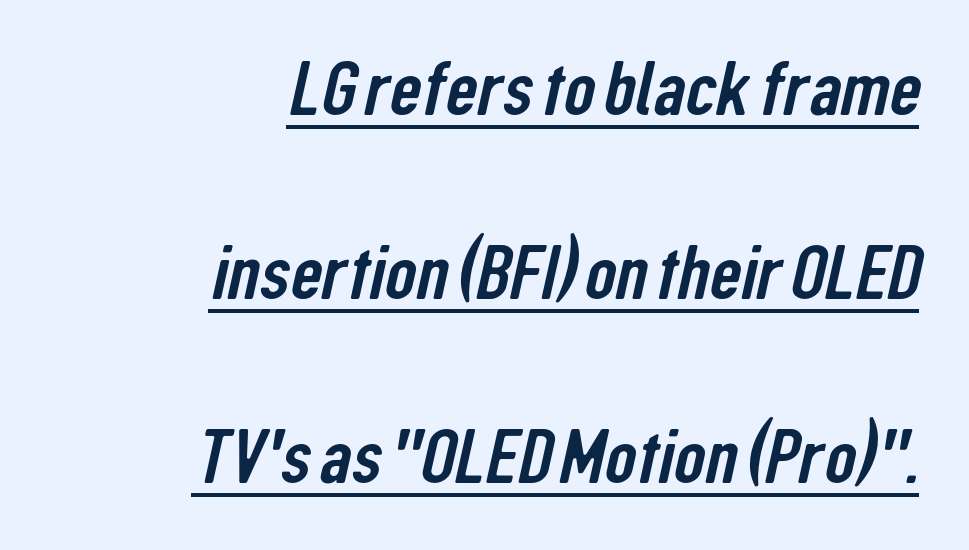
The image shows 78 px condensed sans-serif type; set right-aligned, loose line spacing (2.36x), normal letter spacing, underlined; low stroke contrast and a medium x-height.
